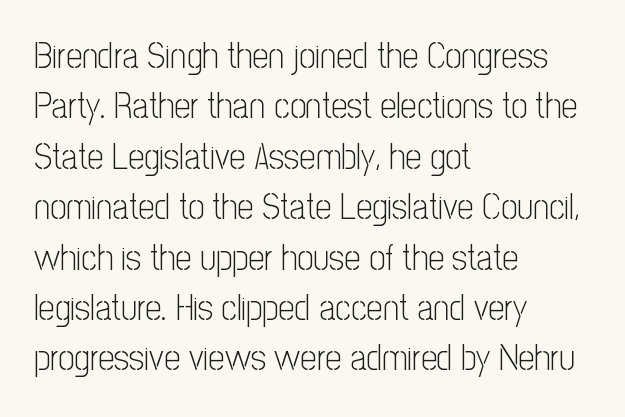
The image shows 36 px light, condensed sans-serif type, upright; set left-aligned, normal line spacing (1.4x), normal letter spacing, not underlined; low stroke contrast and a medium x-height.
